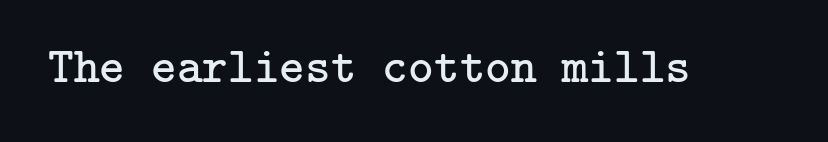
{"serif": "yes", "italic": "no", "bold": "no", "weight": "regular", "width": "normal", "stroke_contrast": "low", "x_height": "medium", "underline": "no", "letter_spacing": "normal", "letter_spacing_em": 0.0, "glyph_px": 49}
